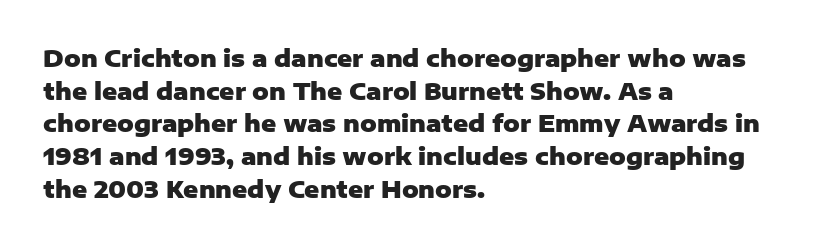
Q: Is the text bold? A: Yes.
Q: Is the text italic (slanted)? A: No, it is upright.
Q: Is the text underlined? A: No.
Q: How is the paragraph aligned? A: Left-aligned.
Q: Is the spacing between letters normal or unusually wide? A: Normal.
Q: Is the spacing between lines tight, normal or loose? A: Normal.
